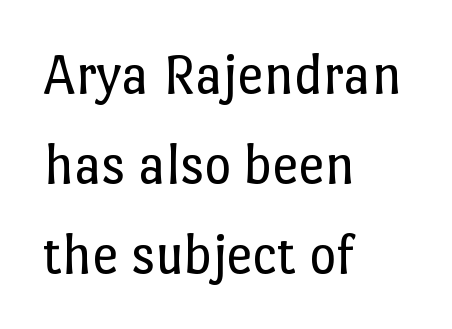
{"italic": "no", "bold": "no", "weight": "regular", "width": "normal", "stroke_contrast": "low", "x_height": "medium", "monospaced": "no", "underline": "no", "align": "left", "line_spacing": "normal", "line_spacing_ratio": 1.55, "letter_spacing": "normal", "letter_spacing_em": 0.0, "glyph_px": 58}
